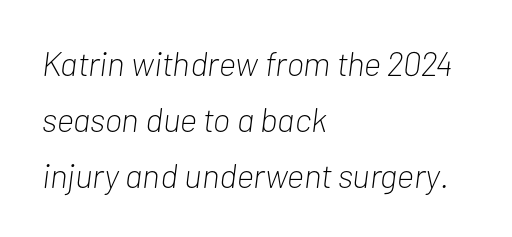
Honestly, there is no underline to notice here at all. This sample is left-justified, so line endings fall wherever the words run out. Stems here are at most as thick as an everyday book face. Quick note: italic.
